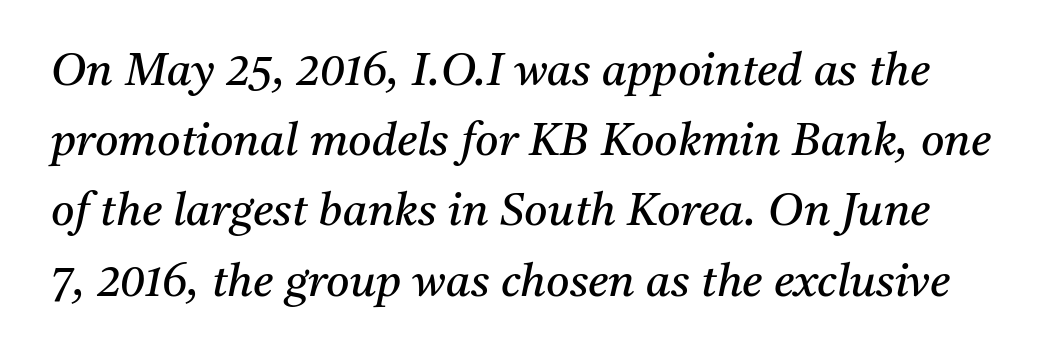
{"serif": "yes", "italic": "yes", "lean": "right", "slant_degrees": 11, "bold": "no", "weight": "regular", "width": "normal", "stroke_contrast": "medium", "x_height": "medium", "monospaced": "no", "underline": "no", "line_spacing": "normal", "line_spacing_ratio": 1.56, "letter_spacing": "normal", "letter_spacing_em": 0.0, "glyph_px": 45}
